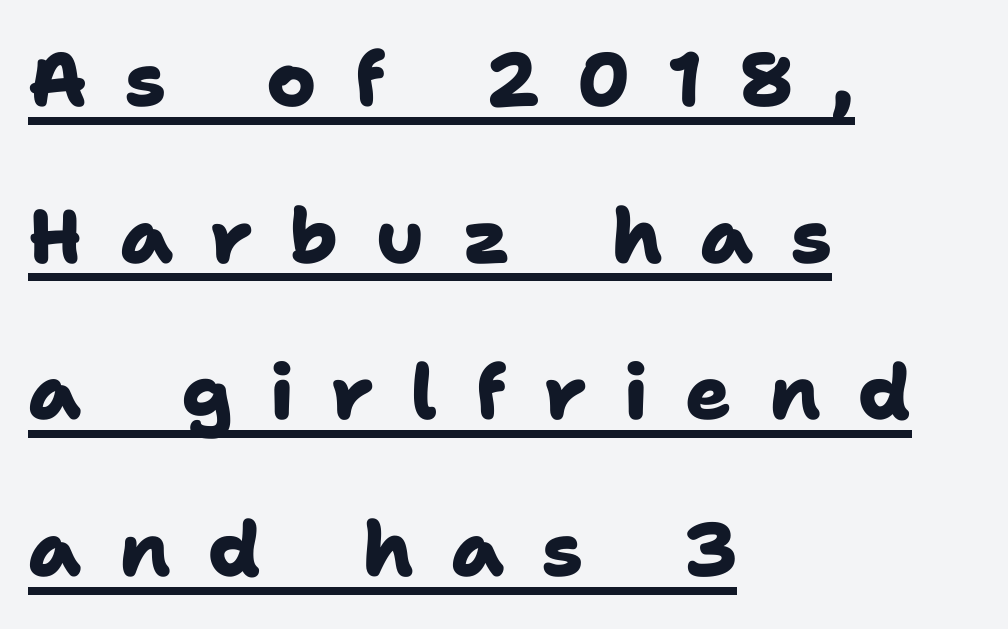
You could only call the tracking loose — the letters float apart. This is sans-serif lettering, the kind often seen on screens and signage. This block would shrink considerably if given ordinary leading; it's expanded now. Where is the straight margin? On the left. Look at the stroke-to-counter ratio: heavy, a bold.
